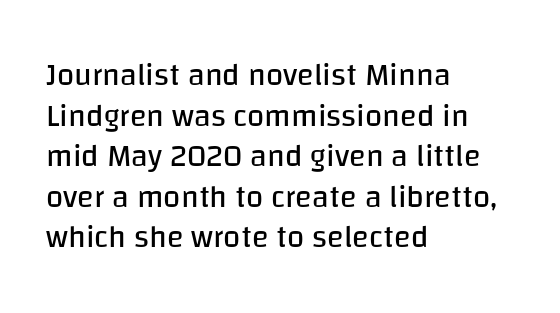
Q: Is the text bold? A: No.
Q: Is the text italic (slanted)? A: No, it is upright.
Q: Is the typeface a serif or a sans-serif typeface? A: Sans-serif.
Q: Is the text underlined? A: No.
Q: How is the paragraph aligned? A: Left-aligned.
Q: Is the spacing between letters normal or unusually wide? A: Normal.
Q: Is the spacing between lines tight, normal or loose? A: Normal.
Q: Width (condensed, normal, or wide)? A: Normal.
Q: Stroke contrast? A: Low.
Q: x-height? A: Large.
Q: Monospaced? A: No.
